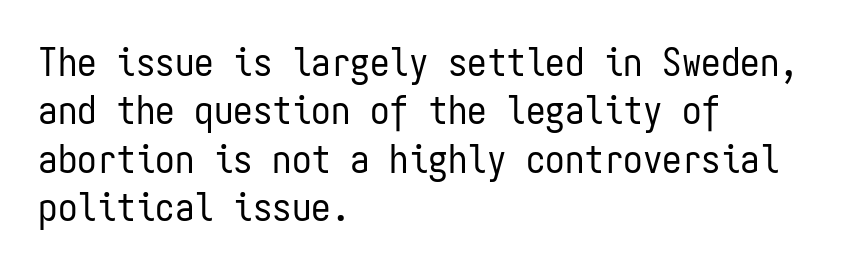
Q: Is the text bold? A: No.
Q: Is the text italic (slanted)? A: No, it is upright.
Q: Is the typeface a serif or a sans-serif typeface? A: Sans-serif.
Q: Is the text underlined? A: No.
Q: How is the paragraph aligned? A: Left-aligned.
Q: Is the spacing between letters normal or unusually wide? A: Normal.
Q: Width (condensed, normal, or wide)? A: Condensed.
Q: Stroke contrast? A: Low.
Q: x-height? A: Medium.
Q: Monospaced? A: Yes.
